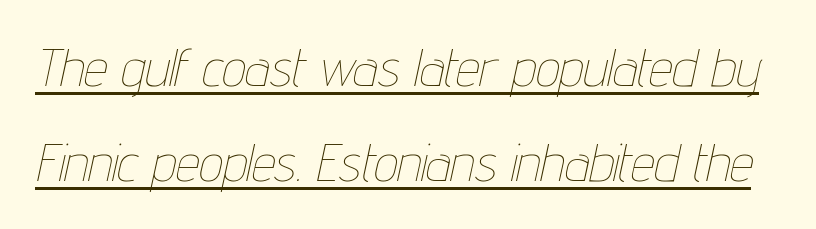
The image shows 53 px thin, condensed type, italic (leaning right); set line spacing 1.79x, normal letter spacing, underlined; low stroke contrast and a medium x-height.
